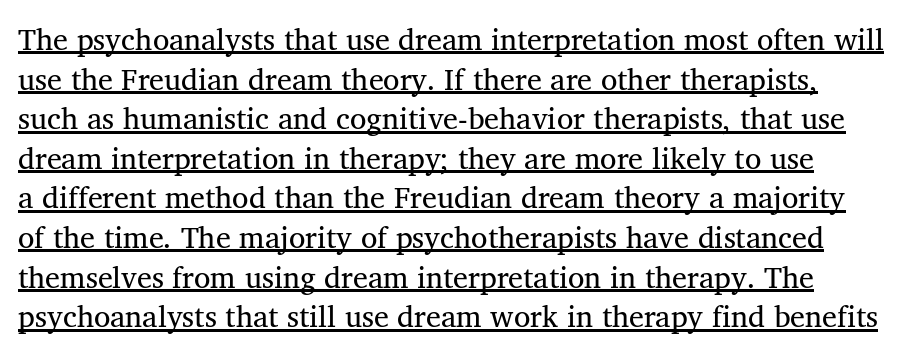
{"serif": "yes", "bold": "no", "weight": "regular", "width": "normal", "stroke_contrast": "medium", "x_height": "medium", "monospaced": "no", "underline": "yes", "line_spacing": "normal", "line_spacing_ratio": 1.32, "letter_spacing": "normal", "letter_spacing_em": 0.0, "glyph_px": 30}
